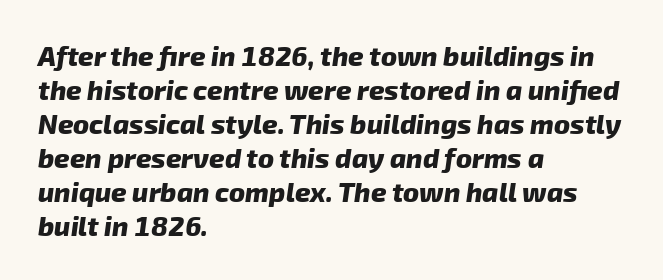
The gap between lines stays unmarked. Is the block centered? No — it sits flush against the left margin. Between one letter and the next there's only the usual sliver of space. The passage shown stacks its lines at a standard gap.
